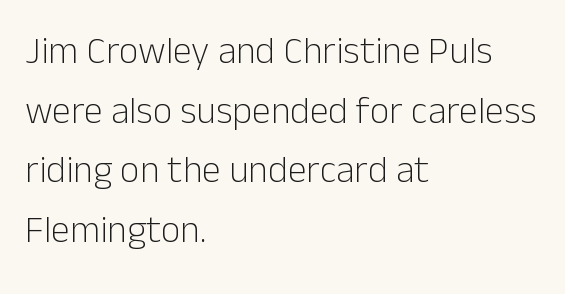
The image shows 38 px light sans-serif type, upright; set left-aligned, normal line spacing (1.57x), normal letter spacing, not underlined; low stroke contrast and a medium x-height.
